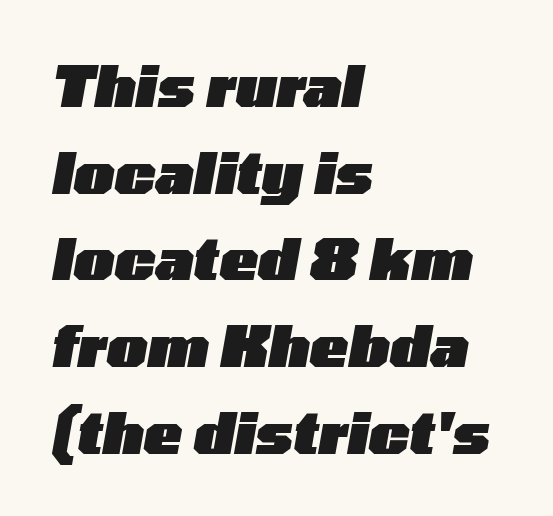
Q: Is the text bold? A: Yes.
Q: Is the text italic (slanted)? A: Yes, it leans right by about 10 degrees.
Q: Is the text underlined? A: No.
Q: How is the paragraph aligned? A: Left-aligned.
Q: Is the spacing between letters normal or unusually wide? A: Normal.
Q: Is the spacing between lines tight, normal or loose? A: Normal.
Q: Width (condensed, normal, or wide)? A: Wide.
Q: Stroke contrast? A: Low.
Q: x-height? A: Medium.
Q: Monospaced? A: No.
